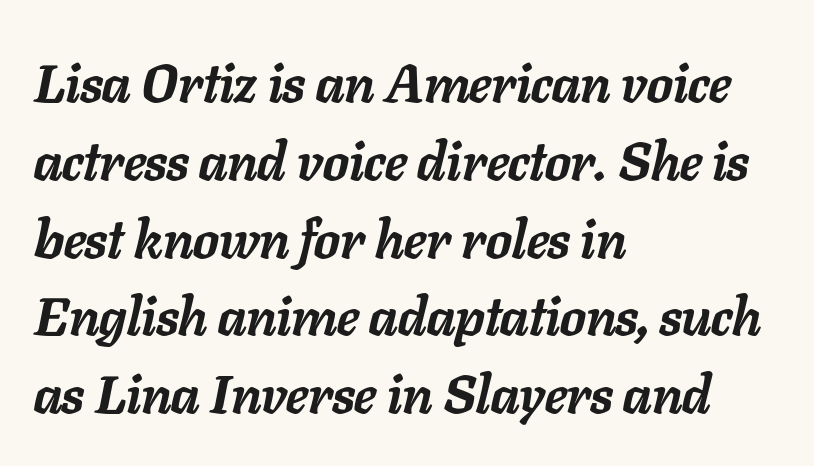
{"italic": "yes", "lean": "right", "slant_degrees": 11, "bold": "yes", "weight": "semibold", "width": "normal", "stroke_contrast": "low", "x_height": "medium", "monospaced": "no", "underline": "no", "align": "left", "line_spacing": "normal", "line_spacing_ratio": 1.44, "letter_spacing": "normal", "letter_spacing_em": 0.0, "glyph_px": 54}
